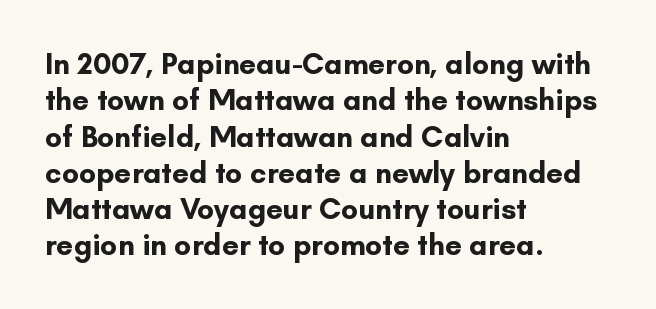
{"serif": "no", "italic": "no", "bold": "yes", "weight": "bold", "width": "normal", "stroke_contrast": "low", "x_height": "small", "monospaced": "no", "underline": "no", "align": "left", "line_spacing_ratio": 1.21, "letter_spacing": "normal", "letter_spacing_em": 0.0, "glyph_px": 30}
